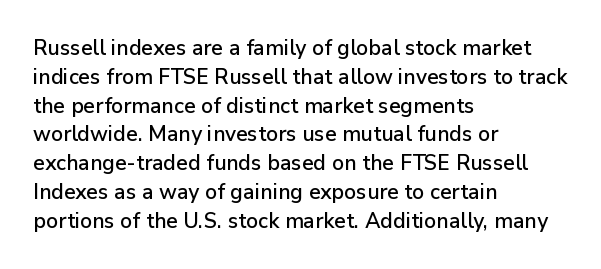
Q: Is the text italic (slanted)? A: No, it is upright.
Q: Is the text underlined? A: No.
Q: How is the paragraph aligned? A: Left-aligned.
Q: Is the spacing between letters normal or unusually wide? A: Normal.
Q: Is the spacing between lines tight, normal or loose? A: Normal.
